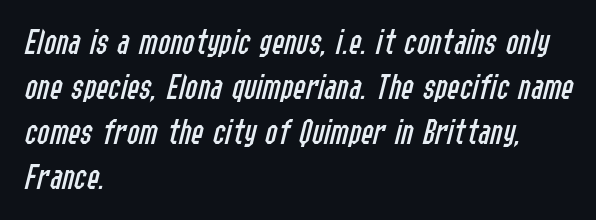
There is no visible air inserted between adjacent glyphs. Beneath every word, the page is bare. Here the designer chose a conventional face with non-uniform glyph widths. The typeface has the unassuming heft of standard copy or less.
